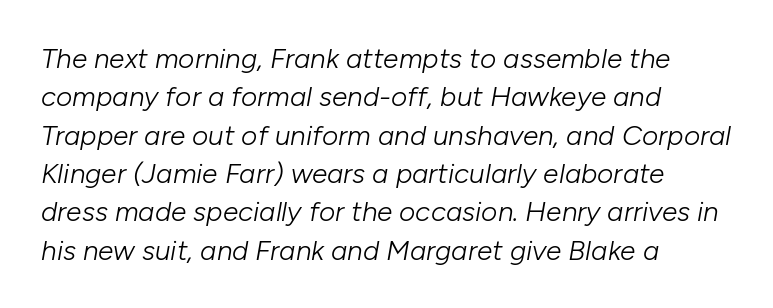
Q: Is the text bold? A: No.
Q: Is the text italic (slanted)? A: Yes, it leans right by about 10 degrees.
Q: Is the text underlined? A: No.
Q: How is the paragraph aligned? A: Left-aligned.
Q: Is the spacing between letters normal or unusually wide? A: Normal.
Q: Is the spacing between lines tight, normal or loose? A: Normal.
Q: Width (condensed, normal, or wide)? A: Normal.
Q: Stroke contrast? A: Low.
Q: x-height? A: Medium.
Q: Monospaced? A: No.
